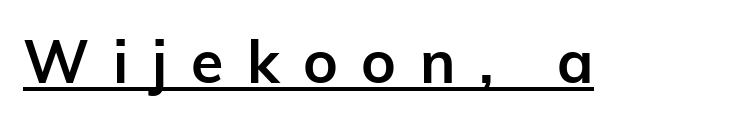
Q: Is the text bold? A: Yes.
Q: Is the text italic (slanted)? A: No, it is upright.
Q: Is the typeface a serif or a sans-serif typeface? A: Sans-serif.
Q: Is the text underlined? A: Yes.
Q: Is the spacing between letters normal or unusually wide? A: Unusually wide.
Q: Width (condensed, normal, or wide)? A: Normal.
Q: Stroke contrast? A: Low.
Q: x-height? A: Medium.
Q: Monospaced? A: No.
